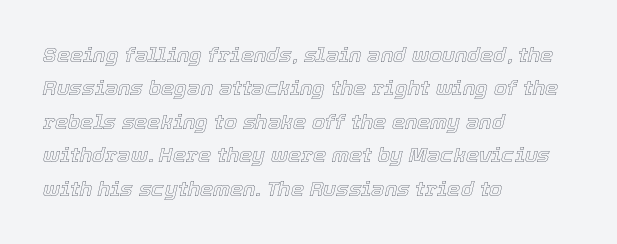
Bare-footed words on every line. The letters are slanted; this is an italic face. The space between consecutive lines is moderate. Tracking here is standard; glyphs follow each other at the usual distance. The lines in this sample share a left origin and differ only in where they stop.
